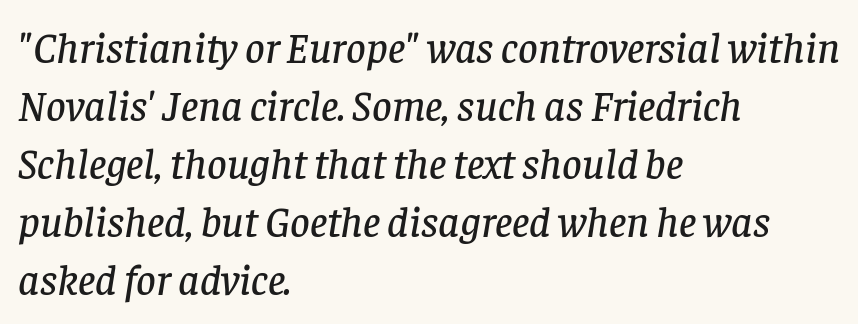
{"serif": "yes", "italic": "yes", "lean": "right", "slant_degrees": 8, "width": "normal", "stroke_contrast": "low", "x_height": "large", "monospaced": "no", "underline": "no", "align": "left", "line_spacing": "normal", "line_spacing_ratio": 1.35, "letter_spacing": "normal", "letter_spacing_em": 0.0, "glyph_px": 43}
